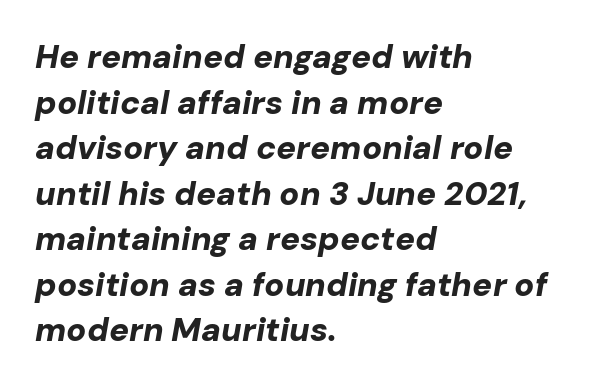
Q: Is the text bold? A: Yes.
Q: Is the text italic (slanted)? A: Yes, it leans right by about 10 degrees.
Q: Is the text underlined? A: No.
Q: How is the paragraph aligned? A: Left-aligned.
Q: Is the spacing between letters normal or unusually wide? A: Normal.
Q: Is the spacing between lines tight, normal or loose? A: Normal.
Q: Width (condensed, normal, or wide)? A: Normal.
Q: Stroke contrast? A: Low.
Q: x-height? A: Medium.
Q: Monospaced? A: No.
